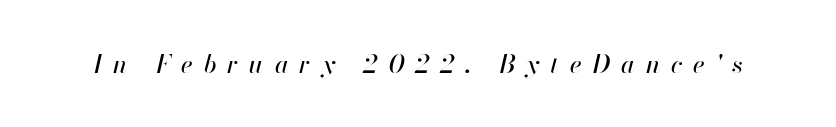
The image shows 25 px text type, italic (leaning right); set unusually wide letter spacing (+0.44 em), not underlined.
